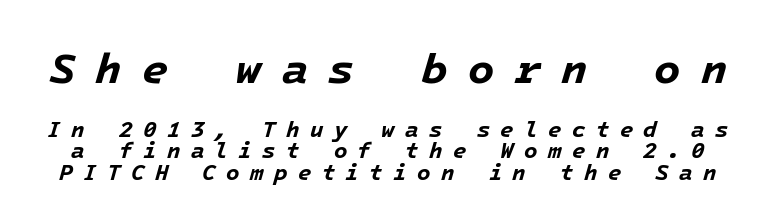
Q: Is the text bold? A: Yes.
Q: Is the text italic (slanted)? A: Yes, it leans right by about 16 degrees.
Q: Is the text underlined? A: No.
Q: Is the spacing between letters normal or unusually wide? A: Unusually wide.
Q: Is the spacing between lines tight, normal or loose? A: Tight.
Q: Which block of text is set in a larger size, the first (top) or the second (bottom)? A: The first (top) one.
Q: Width (condensed, normal, or wide)? A: Normal.
Q: Stroke contrast? A: Low.
Q: x-height? A: Medium.
